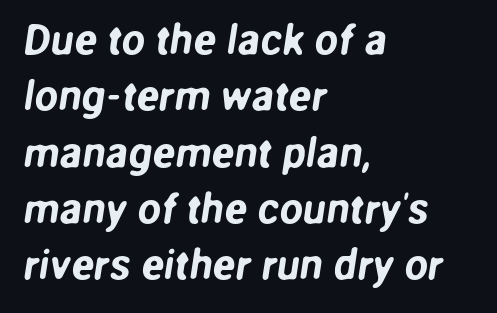
Looks like regular typesetting: each glyph gets only the width it needs. The lines in this sample share a left origin and differ only in where they stop. The rendering shows plain stroke endings on the letterforms — a sans-serif design. Between one letter and the next there's only the usual sliver of space. Words float on clear page, feet unadorned. Each new line begins a customary step beneath the previous one.
